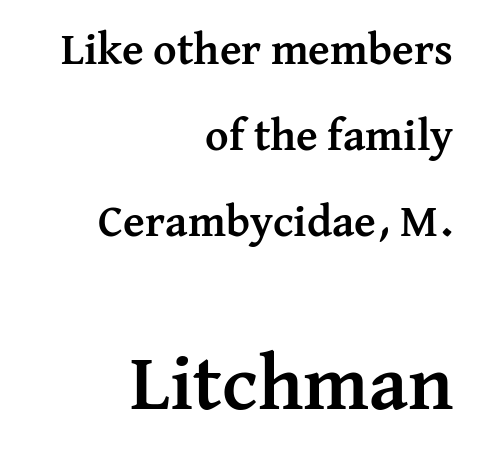
Whoever set this chose breathing room over compactness in the vertical rhythm. This sample has the flowing, uneven cadence of proportional lettering. A roman cut, with each character standing at attention. Anything drawn beneath the words? Only blank space.
